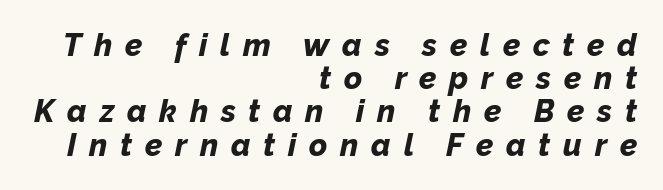
The font's italic variant was chosen for this text. What weight is shown? A full bold with thick strokes. Tracking here is generous; glyphs stand well apart from one another. The foot of each line stays bare and open.
